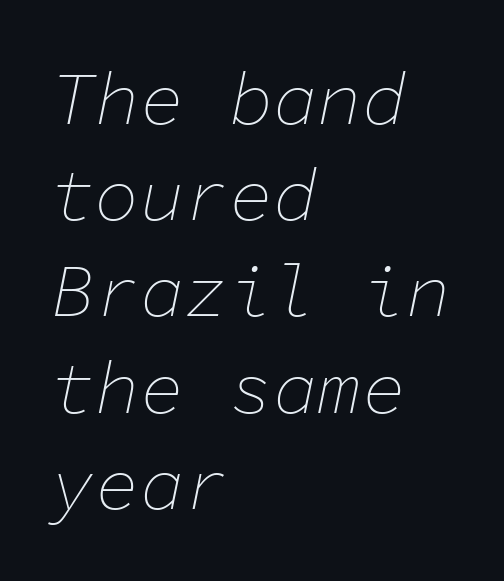
The image shows 74 px thin type, italic (leaning right), monospaced; set left-aligned, normal line spacing (1.3x), normal letter spacing, not underlined; low stroke contrast and a medium x-height.
